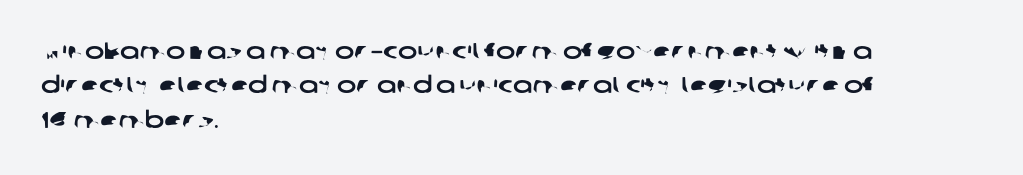
The face used here is rendered with its standard letterfit. Is there much room between lines? A standard amount, neither cramped nor airy. The glyphs are unaccompanied by any horizontal stroke below them. Typeset ragged right — the left edge is the straight one.
